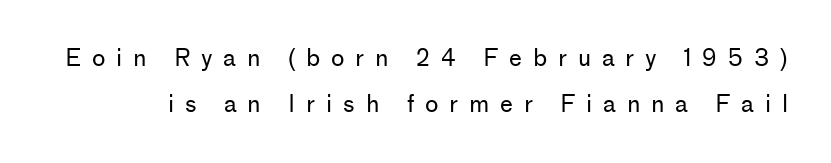
The image shows 23 px text type, upright; set loose line spacing (2.02x), unusually wide letter spacing (+0.47 em), not underlined.
